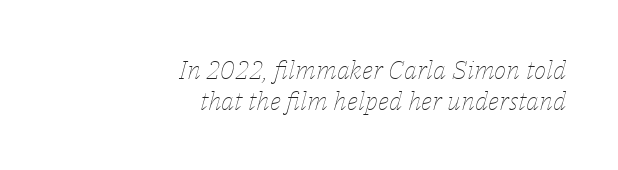
Q: Is the text bold? A: No.
Q: Is the text italic (slanted)? A: Yes, it leans right by about 14 degrees.
Q: Is the text underlined? A: No.
Q: How is the paragraph aligned? A: Right-aligned.
Q: Is the spacing between letters normal or unusually wide? A: Normal.
